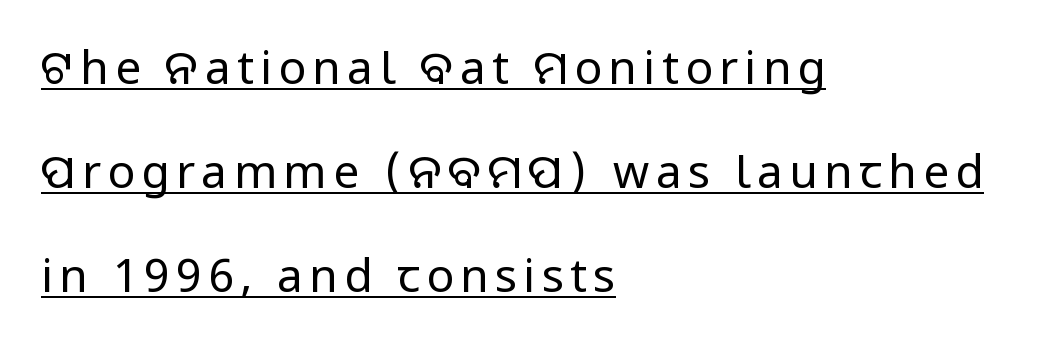
The image shows 46 px regular-weight, condensed sans-serif type, upright; set left-aligned, loose line spacing (2.26x), underlined; low stroke contrast and a large x-height.
